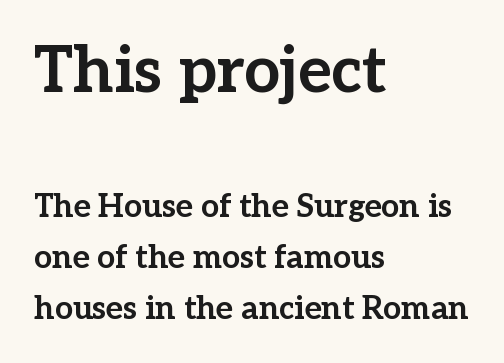
{"serif": "yes", "italic": "no", "bold": "yes", "weight": "bold", "width": "normal", "stroke_contrast": "low", "x_height": "medium", "monospaced": "no", "underline": "no", "align": "left", "line_spacing": "normal", "line_spacing_ratio": 1.6, "letter_spacing": "normal", "letter_spacing_em": 0.0, "larger_block": "first", "size_ratio": 2.0, "glyph_px": 64}
